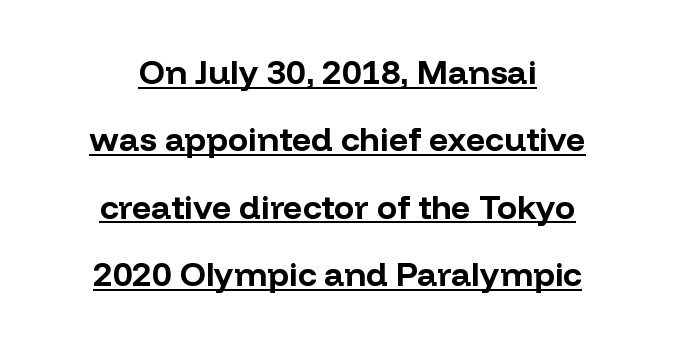
Q: Is the text bold? A: Yes.
Q: Is the text italic (slanted)? A: No, it is upright.
Q: Is the typeface a serif or a sans-serif typeface? A: Sans-serif.
Q: Is the text underlined? A: Yes.
Q: How is the paragraph aligned? A: Centered.
Q: Is the spacing between letters normal or unusually wide? A: Normal.
Q: Is the spacing between lines tight, normal or loose? A: Loose.
Q: Width (condensed, normal, or wide)? A: Normal.
Q: Stroke contrast? A: Low.
Q: x-height? A: Medium.
Q: Monospaced? A: No.
